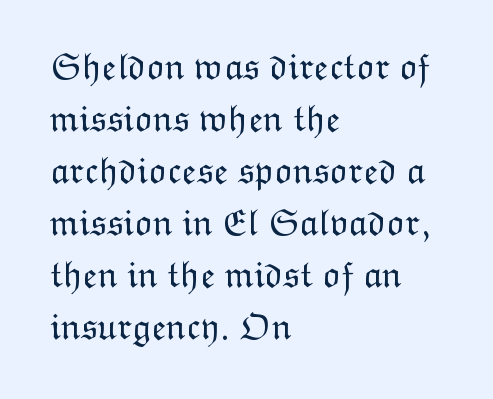
{"italic": "no", "bold": "no", "weight": "light", "width": "normal", "stroke_contrast": "low", "x_height": "medium", "monospaced": "no", "underline": "no", "align": "left", "line_spacing": "normal", "line_spacing_ratio": 1.37, "letter_spacing": "normal", "letter_spacing_em": 0.0, "glyph_px": 38}
